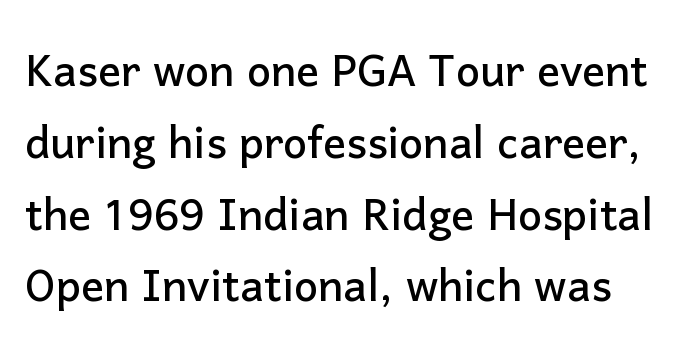
{"serif": "no", "italic": "no", "width": "normal", "stroke_contrast": "low", "x_height": "medium", "monospaced": "no", "underline": "no", "line_spacing": "normal", "line_spacing_ratio": 1.26, "letter_spacing": "normal", "letter_spacing_em": 0.0, "glyph_px": 57}
